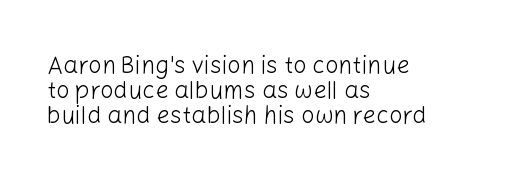
{"italic": "no", "bold": "no", "underline": "no", "align": "left", "line_spacing": "tight", "line_spacing_ratio": 1.05, "letter_spacing": "normal", "letter_spacing_em": 0.0, "glyph_px": 24}
